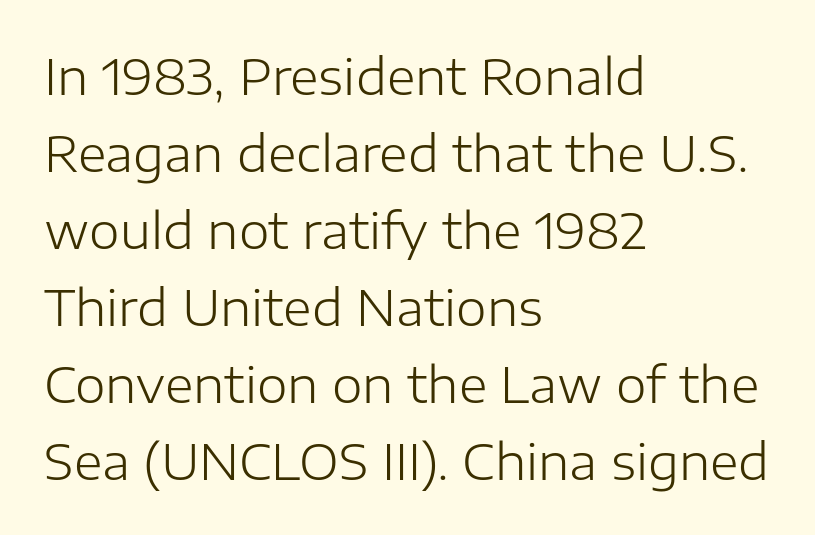
The image shows 49 px light sans-serif type, upright; set left-aligned, normal line spacing (1.57x), normal letter spacing, not underlined; low stroke contrast and a medium x-height.
